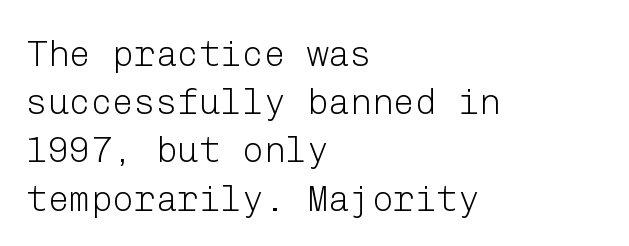
{"serif": "no", "italic": "no", "bold": "no", "weight": "light", "width": "normal", "stroke_contrast": "low", "x_height": "medium", "underline": "no", "align": "left", "line_spacing": "normal", "line_spacing_ratio": 1.34, "letter_spacing": "normal", "letter_spacing_em": 0.0, "glyph_px": 36}
